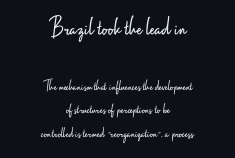
Of the two passages, the one on top uses the larger point size. The font sits on the lighter half of the weight spectrum, regular included. Check under the words: just untouched page. One glance says typical: line gaps are just what's usual.
